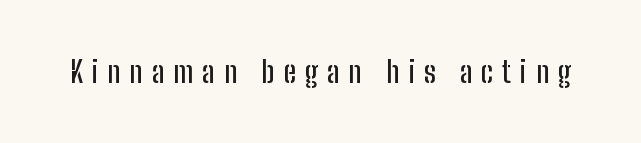
{"serif": "no", "italic": "no", "width": "condensed", "stroke_contrast": "low", "x_height": "medium", "monospaced": "no", "underline": "no", "letter_spacing": "wide", "letter_spacing_em": 0.3, "glyph_px": 30}
